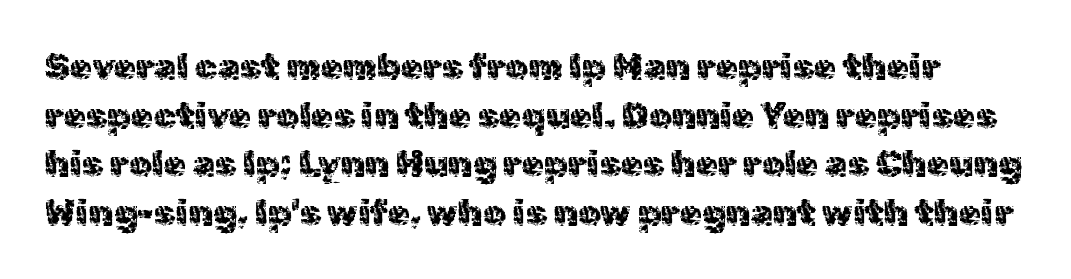
{"serif": "no", "italic": "no", "bold": "no", "weight": "regular", "width": "normal", "x_height": "medium", "monospaced": "no", "underline": "no", "line_spacing": "normal", "line_spacing_ratio": 1.35, "letter_spacing": "normal", "letter_spacing_em": 0.0, "glyph_px": 36}
